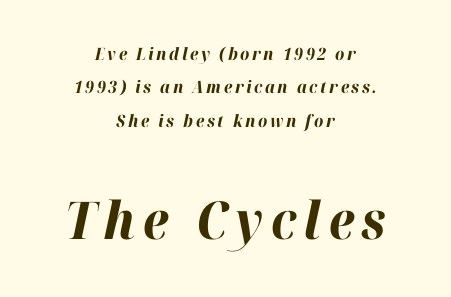
{"italic": "yes", "lean": "right", "slant_degrees": 12, "bold": "yes", "weight": "bold", "width": "normal", "stroke_contrast": "high", "x_height": "medium", "monospaced": "no", "underline": "no", "align": "center", "line_spacing": "loose", "line_spacing_ratio": 1.97, "larger_block": "second", "size_ratio": 3.06, "glyph_px": 52}
